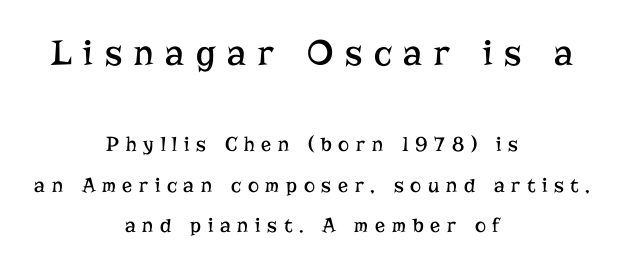
Q: Is the text bold? A: No.
Q: Is the text italic (slanted)? A: No, it is upright.
Q: Is the typeface a serif or a sans-serif typeface? A: Serif.
Q: Is the text underlined? A: No.
Q: How is the paragraph aligned? A: Centered.
Q: Is the spacing between letters normal or unusually wide? A: Unusually wide.
Q: Is the spacing between lines tight, normal or loose? A: Loose.
Q: Which block of text is set in a larger size, the first (top) or the second (bottom)? A: The first (top) one.
Q: Width (condensed, normal, or wide)? A: Normal.
Q: Stroke contrast? A: Low.
Q: x-height? A: Medium.
Q: Monospaced? A: No.
